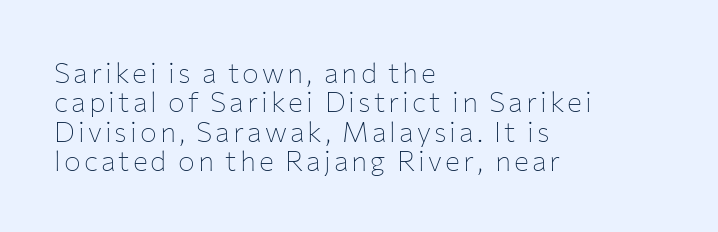
{"serif": "no", "italic": "no", "bold": "no", "weight": "thin", "width": "normal", "stroke_contrast": "low", "x_height": "medium", "monospaced": "no", "underline": "no", "align": "left", "line_spacing": "tight", "line_spacing_ratio": 1.05, "glyph_px": 28}
